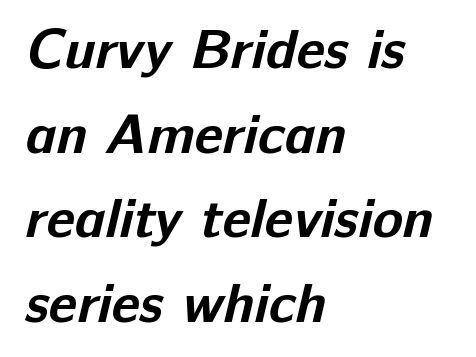
{"serif": "no", "bold": "yes", "weight": "bold", "width": "normal", "stroke_contrast": "low", "x_height": "medium", "monospaced": "no", "underline": "no", "align": "left", "line_spacing": "normal", "line_spacing_ratio": 1.51, "letter_spacing": "normal", "letter_spacing_em": 0.0, "glyph_px": 56}
